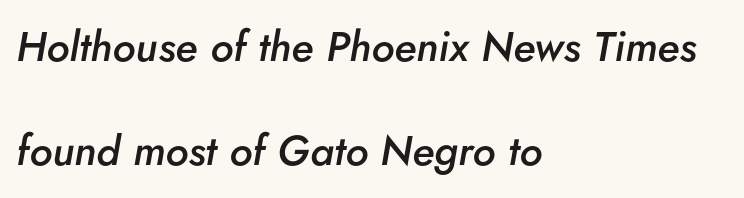
{"italic": "yes", "lean": "right", "slant_degrees": 5, "bold": "semi", "weight": "semibold", "width": "normal", "stroke_contrast": "low", "x_height": "small", "monospaced": "no", "underline": "no", "align": "left", "line_spacing": "loose", "line_spacing_ratio": 2.48, "letter_spacing": "normal", "letter_spacing_em": 0.0, "glyph_px": 42}
